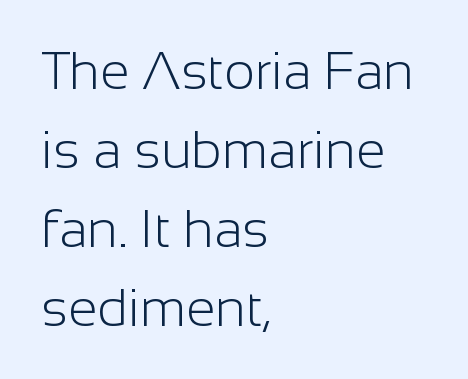
Letterform terminals end flat and unadorned throughout the passage. This sample uses an upright cut, with every glyph sitting square on the baseline. Clear beneath every line of the passage. Character widths vary here, with narrow letters taking less room than wide ones.
